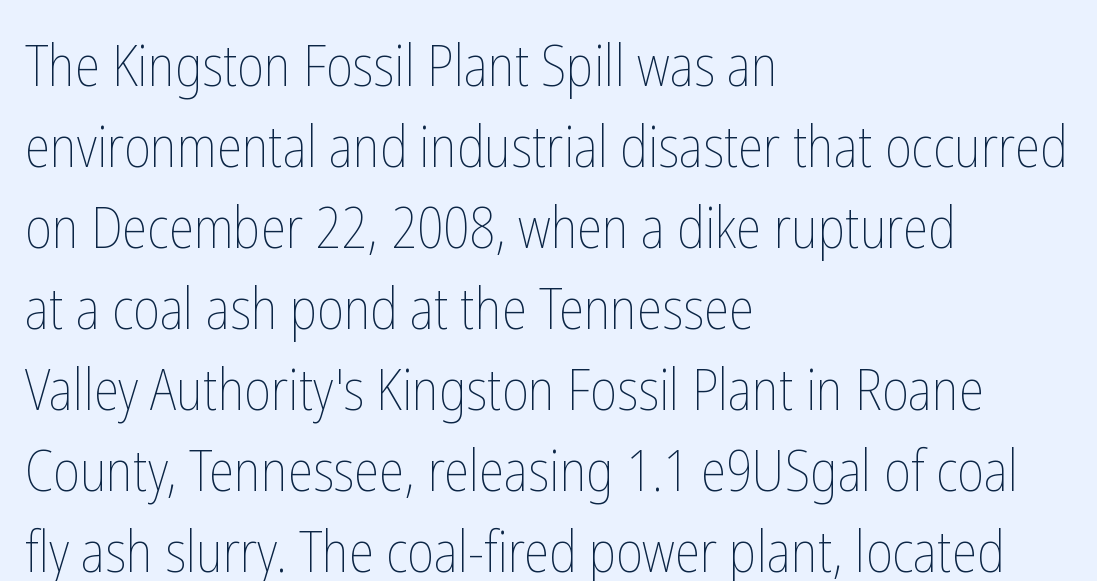
{"italic": "no", "bold": "no", "weight": "thin", "width": "condensed", "stroke_contrast": "low", "x_height": "medium", "monospaced": "no", "underline": "no", "align": "left", "line_spacing": "normal", "line_spacing_ratio": 1.42, "letter_spacing": "normal", "letter_spacing_em": 0.0, "glyph_px": 57}
